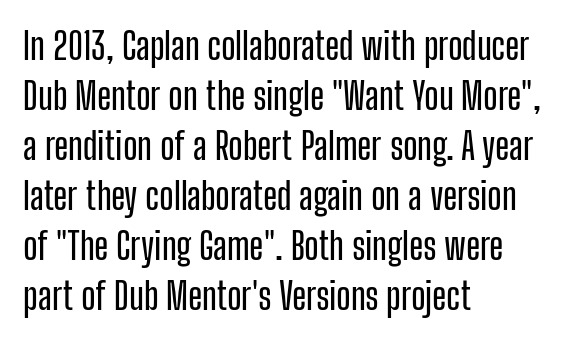
Q: Is the text italic (slanted)? A: No, it is upright.
Q: Is the typeface a serif or a sans-serif typeface? A: Sans-serif.
Q: Is the text underlined? A: No.
Q: How is the paragraph aligned? A: Left-aligned.
Q: Is the spacing between letters normal or unusually wide? A: Normal.
Q: Is the spacing between lines tight, normal or loose? A: Normal.
Q: Width (condensed, normal, or wide)? A: Condensed.
Q: Stroke contrast? A: Low.
Q: x-height? A: Medium.
Q: Monospaced? A: No.
